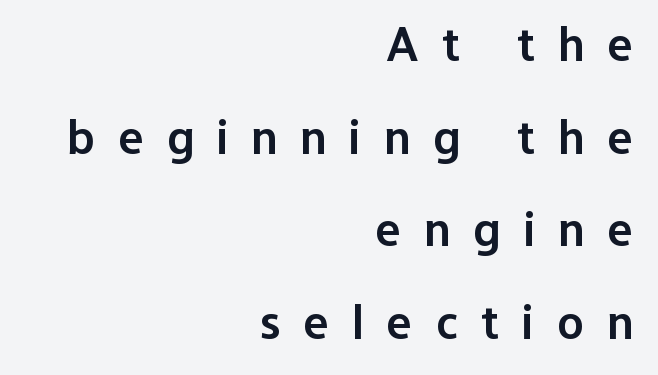
The type is letterspaced generously, with wide tracking. Students, this is semibold: more ink than regular, less than bold. Is this a fixed-width face? No — the glyphs have proportional, varying widths. The baseline area is clear. This sample uses an upright cut, with every glyph sitting square on the baseline.
